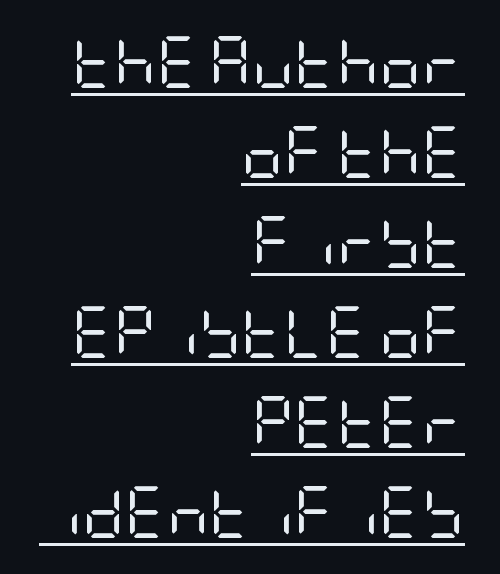
Underline: present. If you drew a ruler down the right edge, every line would touch it. There is no visible air inserted between adjacent glyphs. The cut favours lightness, reaching ordinary text weight at its darkest. Vertical strokes here are truly vertical. The letters carry no serifs — their stems end cleanly without finishing strokes.
